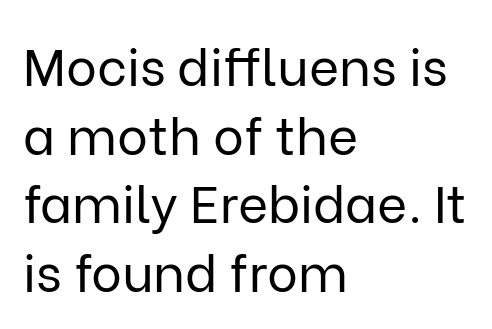
{"serif": "no", "italic": "no", "bold": "no", "weight": "regular", "width": "normal", "stroke_contrast": "low", "x_height": "medium", "monospaced": "no", "underline": "no", "align": "left", "line_spacing": "normal", "line_spacing_ratio": 1.32, "letter_spacing": "normal", "letter_spacing_em": 0.0, "glyph_px": 52}
